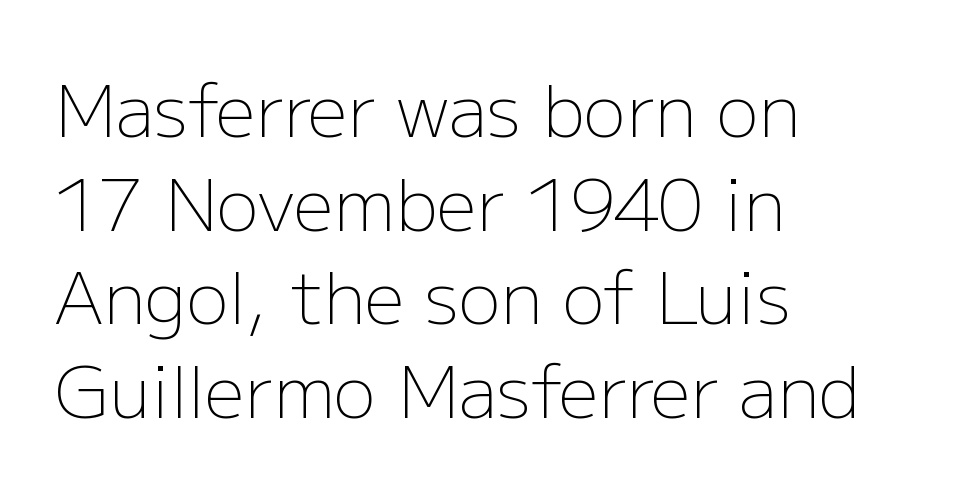
Classification — sans serif. If you drew a line through each stem, it would be perfectly vertical. Typeset ragged right — the left edge is the straight one. Underline: absent. Spacing between characters is what you'd get straight out of the box. Leading matches the norm, producing a regular column.
